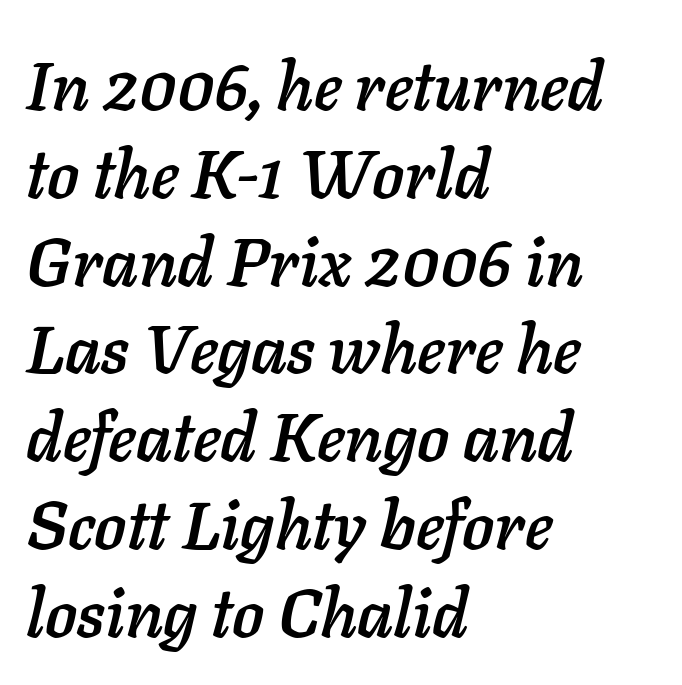
The letterforms sit shoulder to shoulder at normal distance. All the whitespace from short lines collects on the right. Slant detected: the letters are inclined. The space between consecutive lines is moderate.
